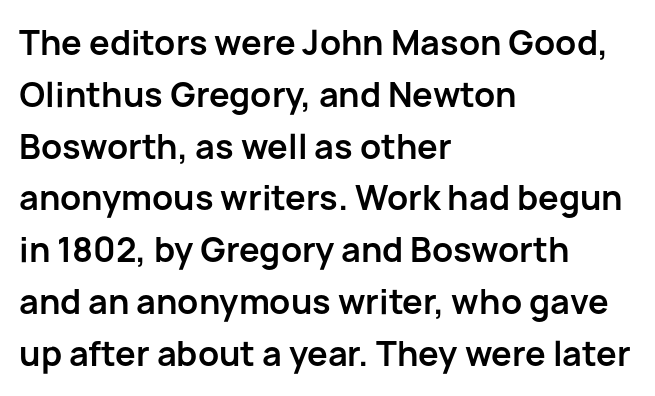
{"serif": "no", "italic": "no", "bold": "yes", "weight": "bold", "width": "normal", "stroke_contrast": "low", "x_height": "medium", "monospaced": "no", "underline": "no", "align": "left", "line_spacing": "normal", "line_spacing_ratio": 1.57, "letter_spacing": "normal", "letter_spacing_em": 0.0, "glyph_px": 33}
